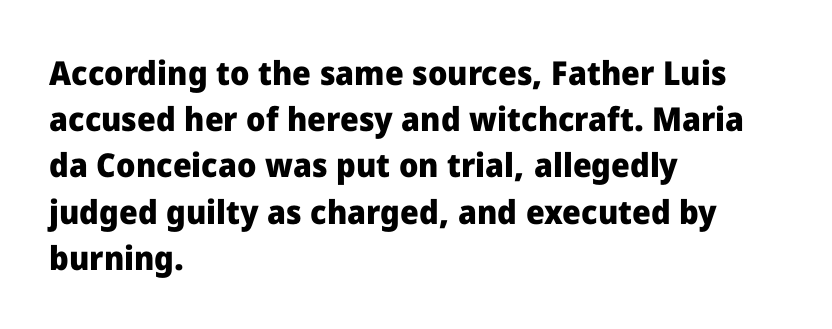
The image shows 33 px heavy sans-serif type, upright; set left-aligned, normal line spacing (1.4x), normal letter spacing, not underlined; low stroke contrast and a medium x-height.
